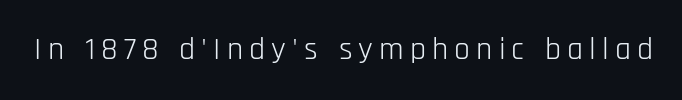
Q: Is the text bold? A: No.
Q: Is the text italic (slanted)? A: No, it is upright.
Q: Is the typeface a serif or a sans-serif typeface? A: Sans-serif.
Q: Is the text underlined? A: No.
Q: Width (condensed, normal, or wide)? A: Condensed.
Q: Stroke contrast? A: Low.
Q: x-height? A: Large.
Q: Monospaced? A: No.
